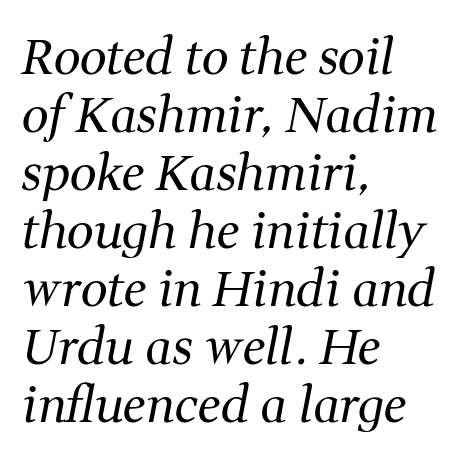
{"serif": "yes", "italic": "yes", "lean": "right", "slant_degrees": 11, "bold": "no", "weight": "regular", "width": "normal", "stroke_contrast": "medium", "x_height": "medium", "monospaced": "no", "underline": "no", "align": "left", "line_spacing_ratio": 1.21, "letter_spacing": "normal", "letter_spacing_em": 0.0, "glyph_px": 48}
